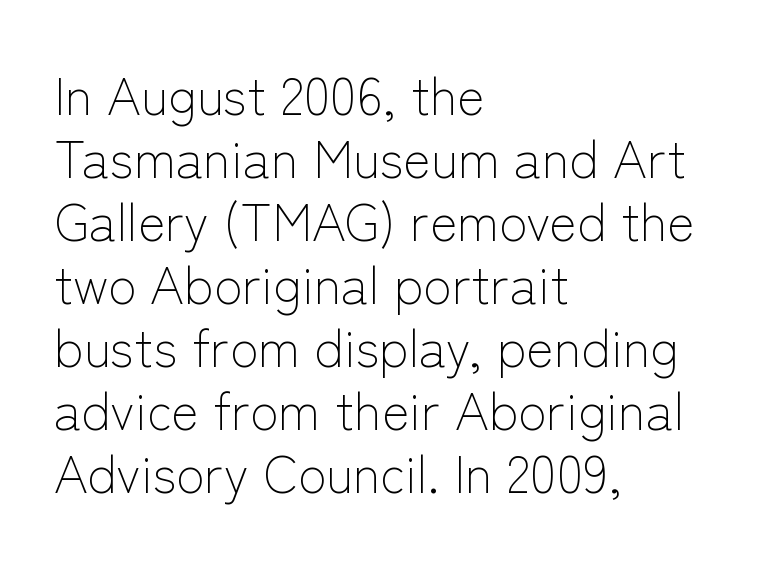
Q: Is the text bold? A: No.
Q: Is the text italic (slanted)? A: No, it is upright.
Q: Is the typeface a serif or a sans-serif typeface? A: Sans-serif.
Q: Is the text underlined? A: No.
Q: How is the paragraph aligned? A: Left-aligned.
Q: Is the spacing between letters normal or unusually wide? A: Normal.
Q: Width (condensed, normal, or wide)? A: Normal.
Q: Stroke contrast? A: Low.
Q: x-height? A: Medium.
Q: Monospaced? A: No.
